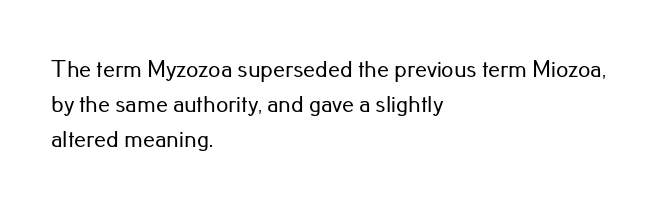
{"italic": "no", "underline": "no", "align": "left", "line_spacing": "normal", "line_spacing_ratio": 1.45, "letter_spacing": "normal", "letter_spacing_em": 0.0, "glyph_px": 24}
